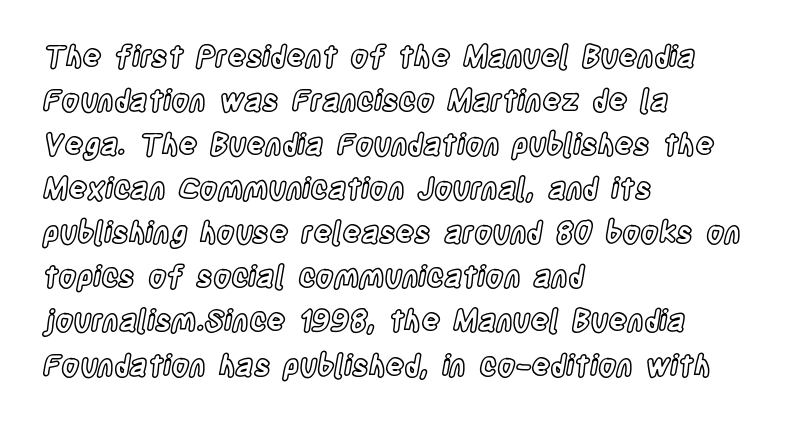
The image shows 29 px condensed type; set left-aligned, normal line spacing (1.52x), normal letter spacing, not underlined; a large x-height.
